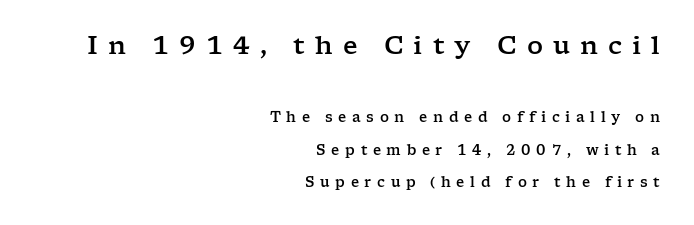
The image shows 25 px text type, upright; set right-aligned, loose line spacing (2.3x), unusually wide letter spacing (+0.4 em), not underlined; the first (top) block is 1.79x larger.
